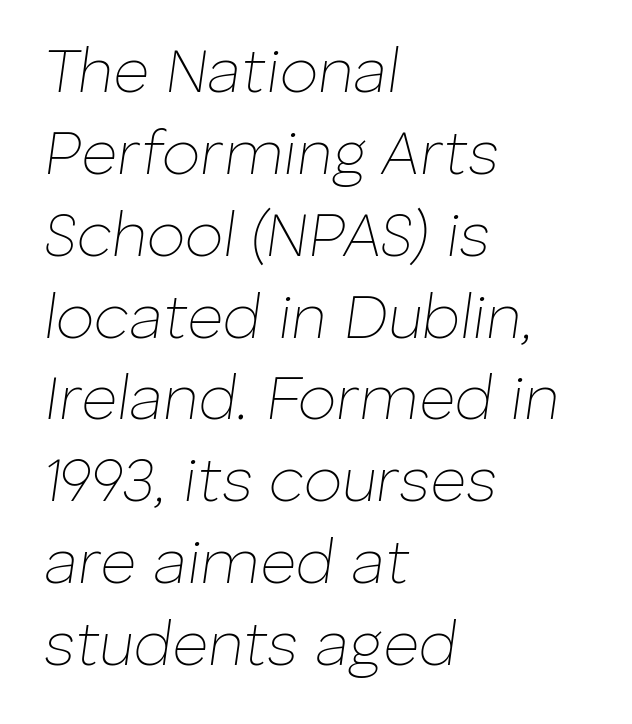
Q: Is the text bold? A: No.
Q: Is the text italic (slanted)? A: Yes, it leans right by about 8 degrees.
Q: Is the text underlined? A: No.
Q: How is the paragraph aligned? A: Left-aligned.
Q: Is the spacing between letters normal or unusually wide? A: Normal.
Q: Is the spacing between lines tight, normal or loose? A: Normal.
Q: Width (condensed, normal, or wide)? A: Normal.
Q: Stroke contrast? A: Low.
Q: x-height? A: Medium.
Q: Monospaced? A: No.
